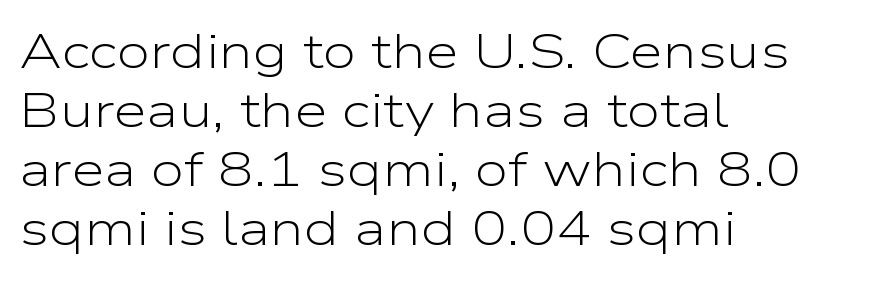
Serif or sans? Sans — the stroke terminals are bare. Every stem runs plumb, perpendicular to the baseline. These lines are set flush left with a ragged right edge. The string is rendered with underlining switched off. Letter spacing: default. The weight would be labelled regular, book, light, or lighter still.
